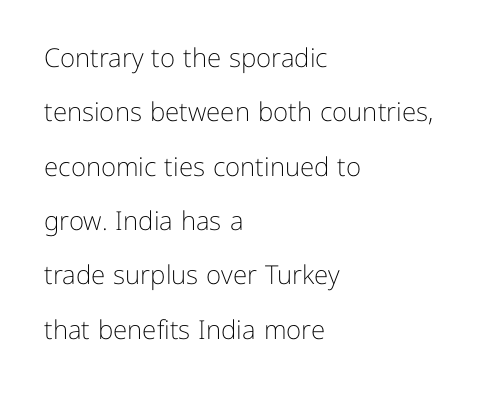
Q: Is the text bold? A: No.
Q: Is the text italic (slanted)? A: No, it is upright.
Q: Is the text underlined? A: No.
Q: How is the paragraph aligned? A: Left-aligned.
Q: Is the spacing between letters normal or unusually wide? A: Normal.
Q: Is the spacing between lines tight, normal or loose? A: Loose.
